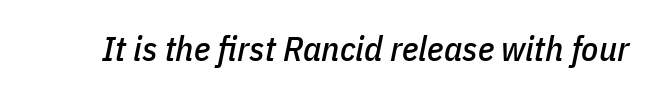
Q: Is the text italic (slanted)? A: Yes, it leans right by about 11 degrees.
Q: Is the text underlined? A: No.
Q: Is the spacing between letters normal or unusually wide? A: Normal.
Q: Width (condensed, normal, or wide)? A: Condensed.
Q: Stroke contrast? A: Low.
Q: x-height? A: Medium.
Q: Monospaced? A: No.
